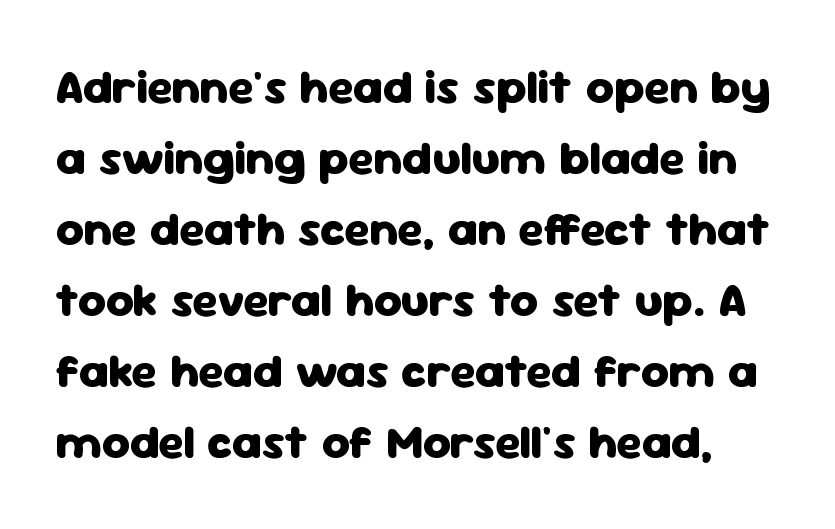
The image shows 48 px heavy sans-serif type, upright; set normal line spacing (1.48x), normal letter spacing, not underlined; low stroke contrast and a medium x-height.
